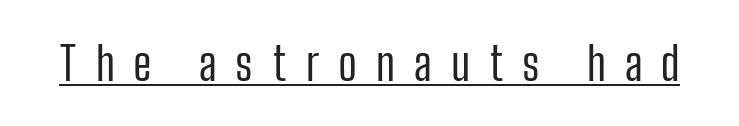
You can tell from the bare stems that sans-serif type was used. The face used here is proportionally spaced, like ordinary book or web type. Quick note: underline on. The specimen reads as upright at a glance. Is this a heavy cut? Hardly; it is regular or lighter. Words appear elongated and porous because spacing is wide.
